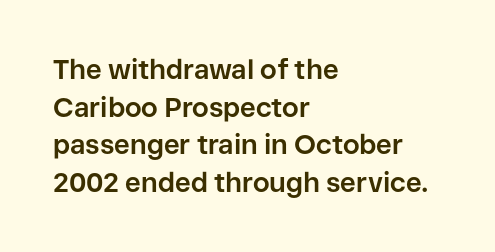
{"italic": "no", "bold": "yes", "underline": "no", "align": "left", "line_spacing": "normal", "line_spacing_ratio": 1.39, "letter_spacing": "normal", "letter_spacing_em": 0.0, "glyph_px": 27}
